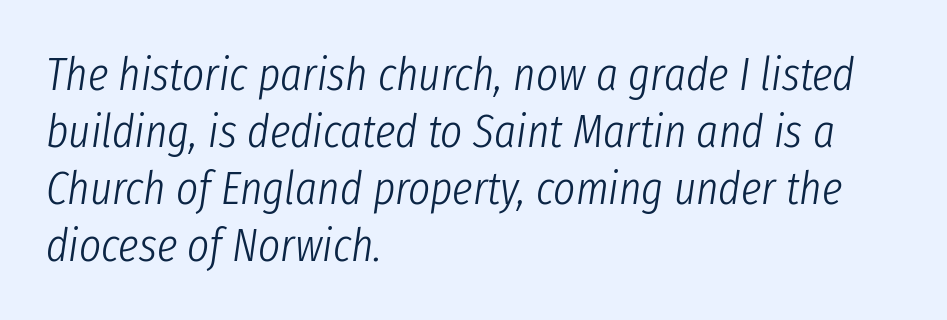
The zone under the glyphs is completely vacant. This sample uses plain, unmodified letter spacing. Stroke mass is kept to a normal reading level or below. The text block is weighted toward the left margin, trailing off unevenly rightward. Spacing verdict: proportional, widths tailored to each character. Tall strokes in this sample are angled rather than plumb.
